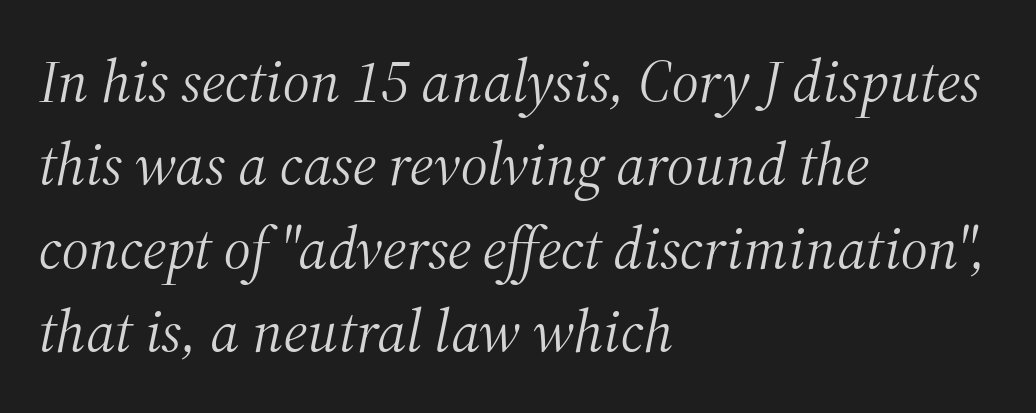
Q: Is the text bold? A: No.
Q: Is the text italic (slanted)? A: Yes, it leans right by about 12 degrees.
Q: Is the typeface a serif or a sans-serif typeface? A: Serif.
Q: Is the text underlined? A: No.
Q: How is the paragraph aligned? A: Left-aligned.
Q: Is the spacing between letters normal or unusually wide? A: Normal.
Q: Is the spacing between lines tight, normal or loose? A: Normal.
Q: Width (condensed, normal, or wide)? A: Normal.
Q: Stroke contrast? A: Medium.
Q: x-height? A: Medium.
Q: Monospaced? A: No.
